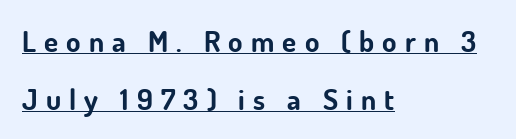
{"serif": "no", "italic": "no", "bold": "yes", "weight": "bold", "width": "normal", "stroke_contrast": "low", "x_height": "small", "monospaced": "no", "underline": "yes", "align": "left", "line_spacing": "loose", "line_spacing_ratio": 1.99, "letter_spacing": "wide", "letter_spacing_em": 0.28, "glyph_px": 29}
